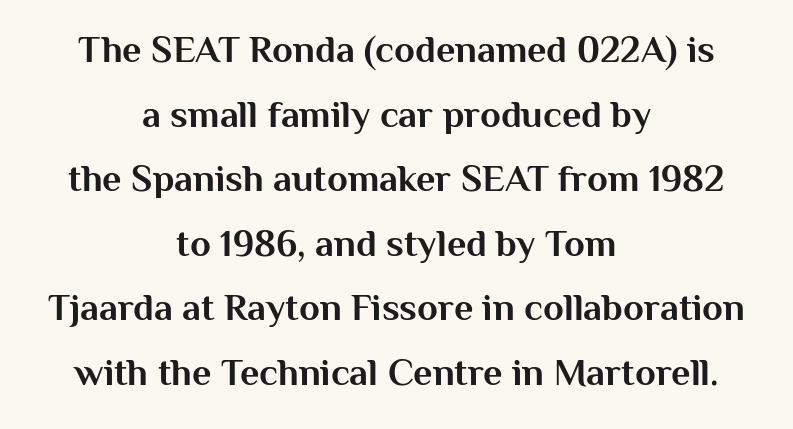
{"serif": "no", "italic": "no", "bold": "yes", "weight": "bold", "width": "normal", "stroke_contrast": "medium", "x_height": "medium", "monospaced": "no", "underline": "no", "align": "center", "line_spacing": "normal", "line_spacing_ratio": 1.7, "letter_spacing": "normal", "letter_spacing_em": 0.0, "glyph_px": 38}
